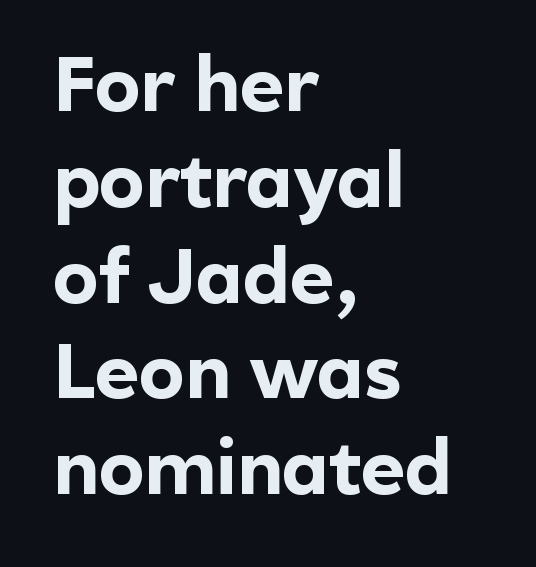
Check where the strokes stop: nothing finishes them off — pure sans. Does the copy run flush right? No — it runs flush left. Default kerning and tracking; the words read as compact shapes. Upright lettering throughout.
